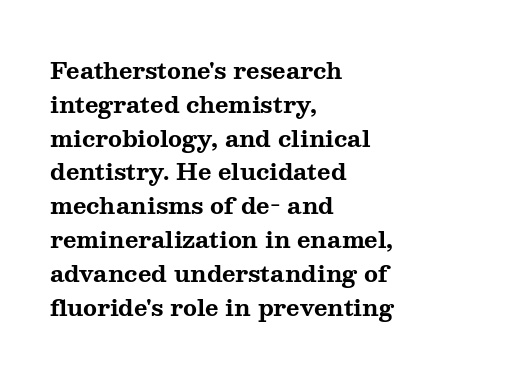
Q: Is the text bold? A: Yes.
Q: Is the text italic (slanted)? A: No, it is upright.
Q: Is the text underlined? A: No.
Q: How is the paragraph aligned? A: Left-aligned.
Q: Is the spacing between letters normal or unusually wide? A: Normal.
Q: Is the spacing between lines tight, normal or loose? A: Normal.
